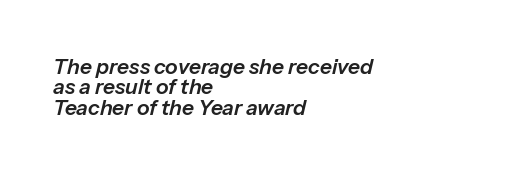
Q: Is the text italic (slanted)? A: Yes, it leans right by about 13 degrees.
Q: Is the text underlined? A: No.
Q: How is the paragraph aligned? A: Left-aligned.
Q: Is the spacing between letters normal or unusually wide? A: Normal.
Q: Is the spacing between lines tight, normal or loose? A: Tight.
